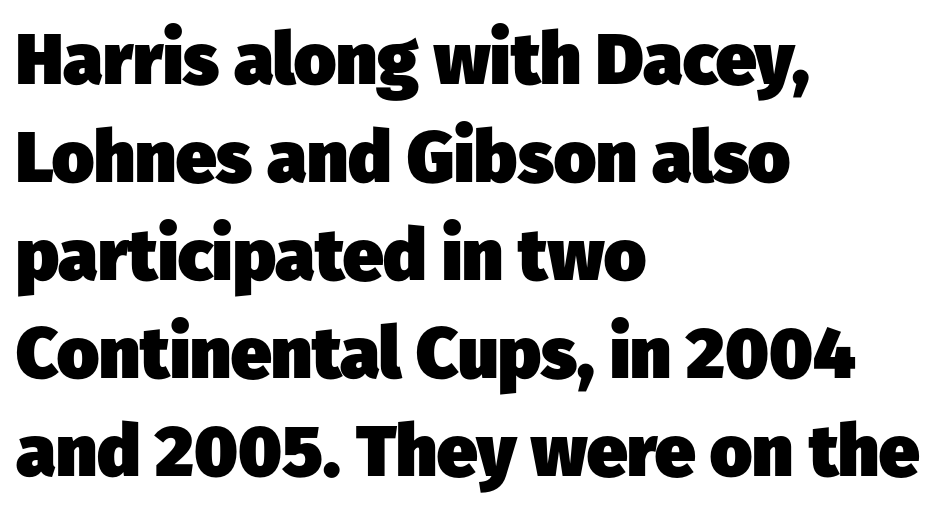
Q: Is the text bold? A: Yes.
Q: Is the typeface a serif or a sans-serif typeface? A: Sans-serif.
Q: Is the text underlined? A: No.
Q: How is the paragraph aligned? A: Left-aligned.
Q: Is the spacing between letters normal or unusually wide? A: Normal.
Q: Is the spacing between lines tight, normal or loose? A: Normal.
Q: Width (condensed, normal, or wide)? A: Normal.
Q: Stroke contrast? A: Low.
Q: x-height? A: Medium.
Q: Monospaced? A: No.
